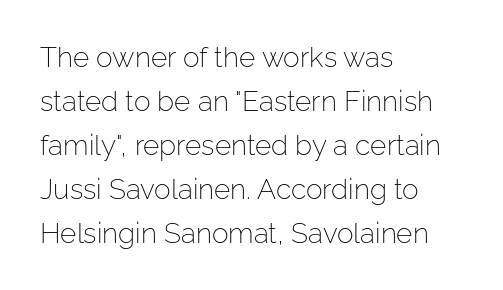
The image shows 28 px light sans-serif type, upright; set left-aligned, normal line spacing (1.57x), normal letter spacing, not underlined; low stroke contrast and a medium x-height.
